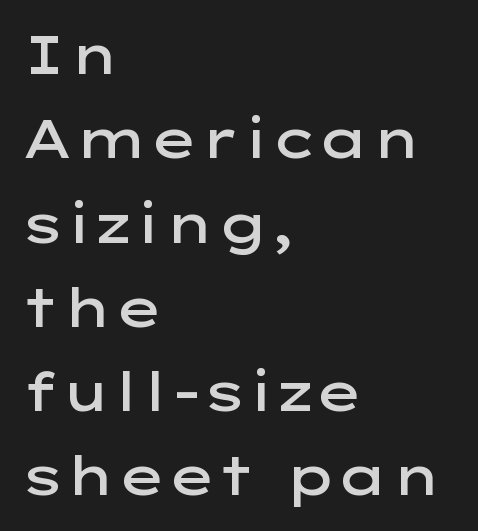
The gaps between neighbouring characters are ordinary and unremarkable. Looks like regular typesetting: each glyph gets only the width it needs. Tall strokes in this sample are plumb rather than angled. A student would call this left alignment; a typographer would say flush left, rag right. Letterform terminals end flat and unadorned throughout the passage.
